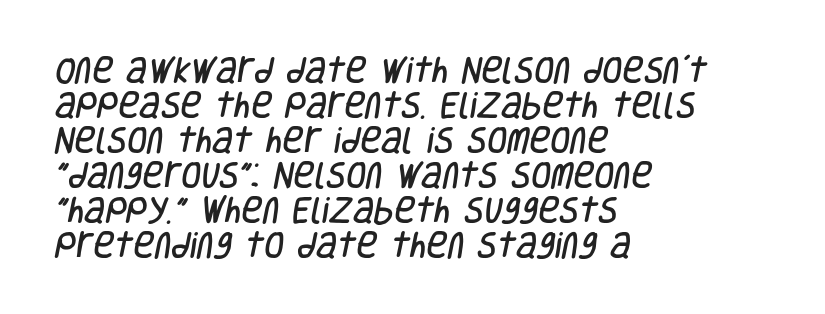
{"serif": "no", "width": "condensed", "stroke_contrast": "low", "x_height": "large", "monospaced": "no", "underline": "no", "align": "left", "line_spacing_ratio": 1.21, "letter_spacing": "normal", "letter_spacing_em": 0.0, "glyph_px": 29}
